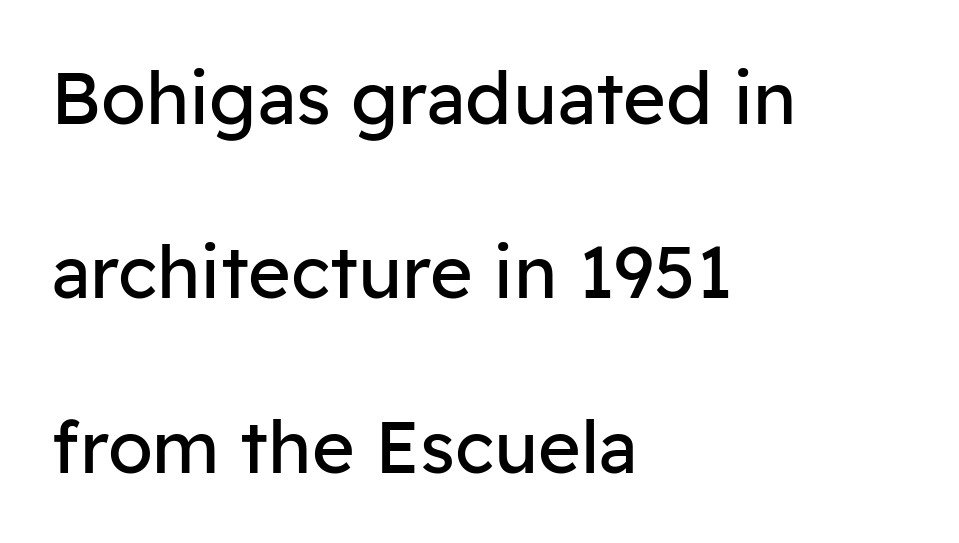
{"serif": "no", "italic": "no", "bold": "no", "weight": "regular", "width": "normal", "stroke_contrast": "low", "x_height": "medium", "monospaced": "no", "underline": "no", "align": "left", "line_spacing": "loose", "line_spacing_ratio": 2.39, "letter_spacing": "normal", "letter_spacing_em": 0.0, "glyph_px": 73}
